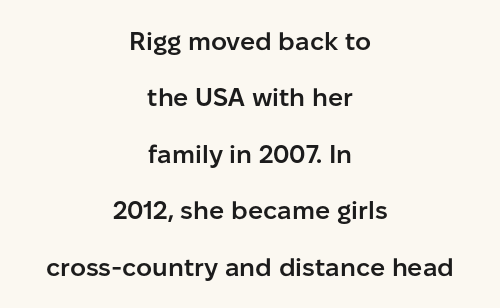
Q: Is the text bold? A: Semi-bold.
Q: Is the text italic (slanted)? A: No, it is upright.
Q: Is the text underlined? A: No.
Q: How is the paragraph aligned? A: Centered.
Q: Is the spacing between letters normal or unusually wide? A: Normal.
Q: Is the spacing between lines tight, normal or loose? A: Loose.
